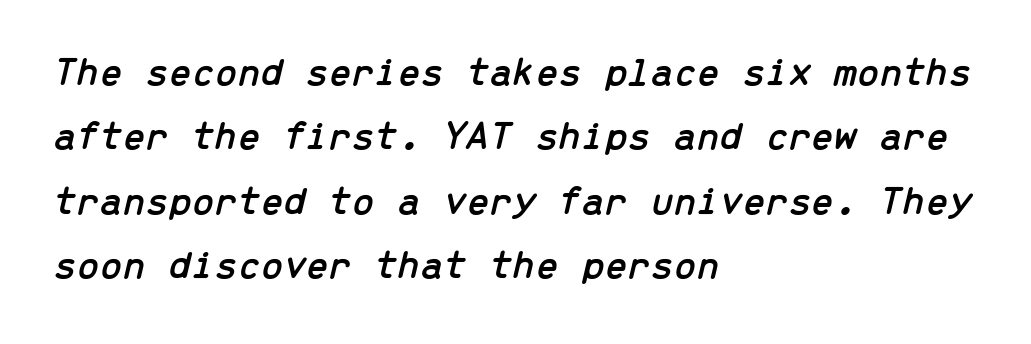
The image shows 41 px text type, italic (leaning right), monospaced; set left-aligned, normal line spacing (1.57x), normal letter spacing, not underlined; low stroke contrast and a medium x-height.
